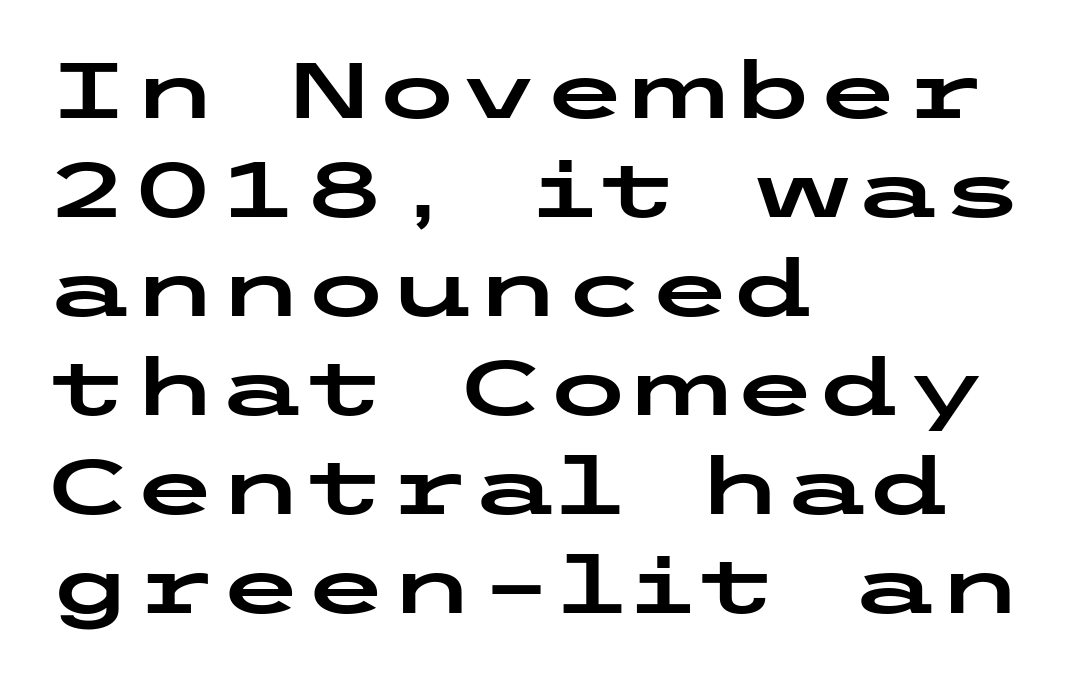
Q: Is the text italic (slanted)? A: No, it is upright.
Q: Is the typeface a serif or a sans-serif typeface? A: Sans-serif.
Q: Is the text underlined? A: No.
Q: How is the paragraph aligned? A: Left-aligned.
Q: Is the spacing between letters normal or unusually wide? A: Normal.
Q: Is the spacing between lines tight, normal or loose? A: Normal.
Q: Width (condensed, normal, or wide)? A: Wide.
Q: Stroke contrast? A: Low.
Q: x-height? A: Medium.
